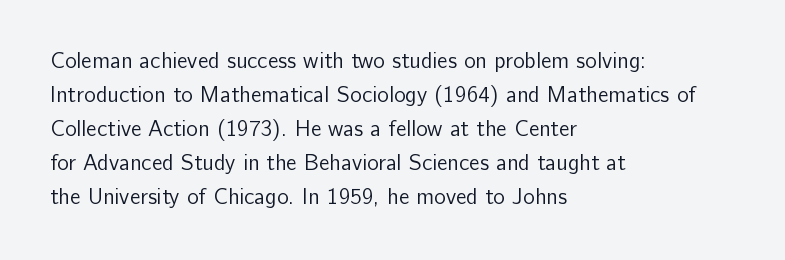
The image shows 22 px text type, upright; set left-aligned, normal line spacing (1.55x), normal letter spacing, not underlined.
